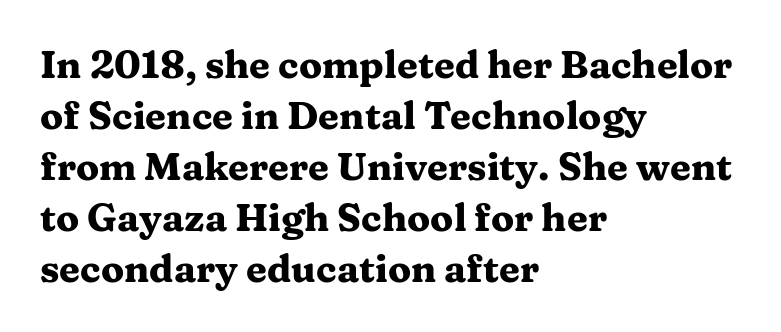
Q: Is the text bold? A: Yes.
Q: Is the text italic (slanted)? A: No, it is upright.
Q: Is the typeface a serif or a sans-serif typeface? A: Serif.
Q: Is the text underlined? A: No.
Q: How is the paragraph aligned? A: Left-aligned.
Q: Is the spacing between letters normal or unusually wide? A: Normal.
Q: Is the spacing between lines tight, normal or loose? A: Normal.
Q: Width (condensed, normal, or wide)? A: Wide.
Q: Stroke contrast? A: Medium.
Q: x-height? A: Medium.
Q: Monospaced? A: No.
